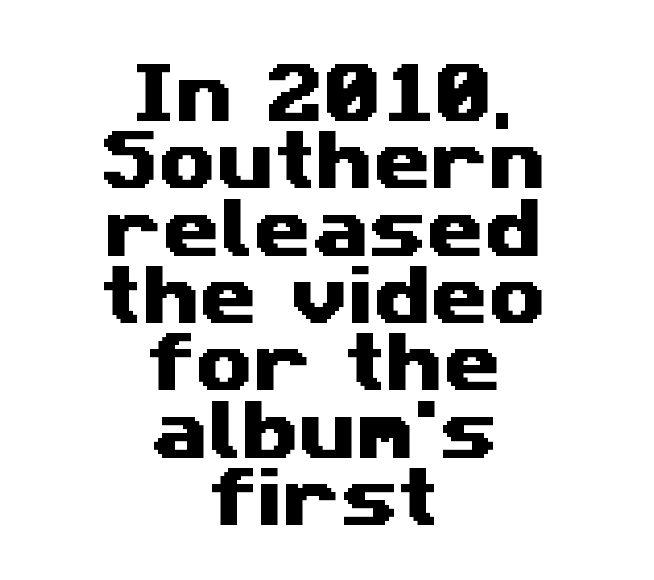
Q: Is the typeface a serif or a sans-serif typeface? A: Sans-serif.
Q: Is the text underlined? A: No.
Q: How is the paragraph aligned? A: Centered.
Q: Is the spacing between letters normal or unusually wide? A: Normal.
Q: Is the spacing between lines tight, normal or loose? A: Tight.
Q: Width (condensed, normal, or wide)? A: Wide.
Q: Stroke contrast? A: Medium.
Q: x-height? A: Medium.
Q: Monospaced? A: No.
